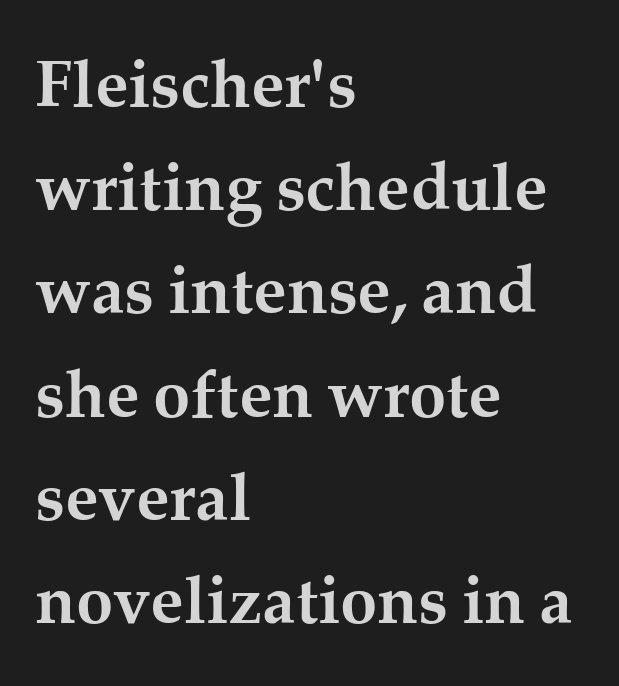
Line beginnings align vertically; line endings do not. If you drew a line through each stem, it would be perfectly vertical. Only glyphs here, with clear space below each row. The letters advance in unequal steps, a hallmark of proportional type.
